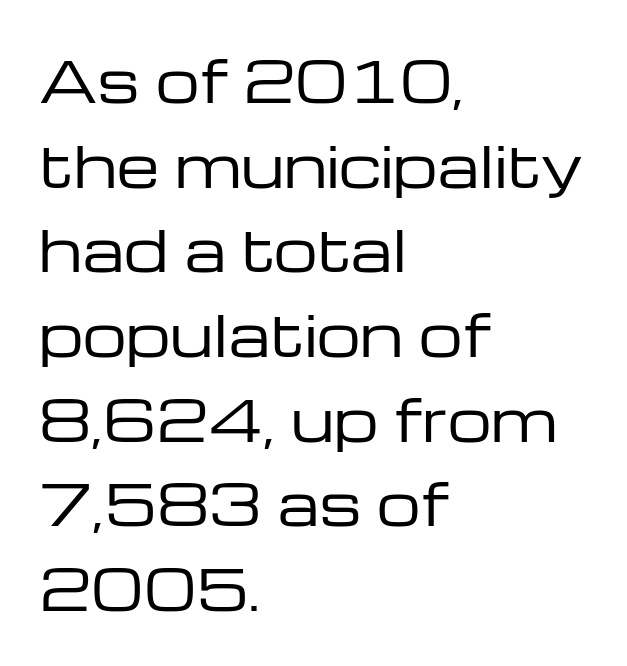
Q: Is the text bold? A: No.
Q: Is the text italic (slanted)? A: No, it is upright.
Q: Is the typeface a serif or a sans-serif typeface? A: Sans-serif.
Q: Is the text underlined? A: No.
Q: How is the paragraph aligned? A: Left-aligned.
Q: Is the spacing between letters normal or unusually wide? A: Normal.
Q: Is the spacing between lines tight, normal or loose? A: Normal.
Q: Width (condensed, normal, or wide)? A: Wide.
Q: Stroke contrast? A: Low.
Q: x-height? A: Medium.
Q: Monospaced? A: No.
